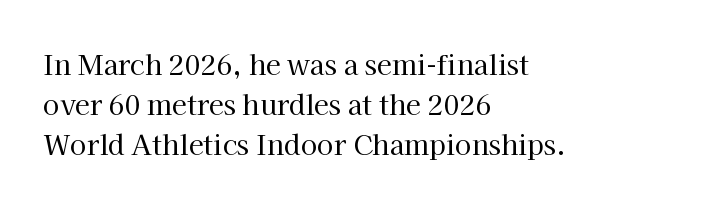
Q: Is the text bold? A: No.
Q: Is the text italic (slanted)? A: No, it is upright.
Q: Is the text underlined? A: No.
Q: How is the paragraph aligned? A: Left-aligned.
Q: Is the spacing between letters normal or unusually wide? A: Normal.
Q: Is the spacing between lines tight, normal or loose? A: Normal.
